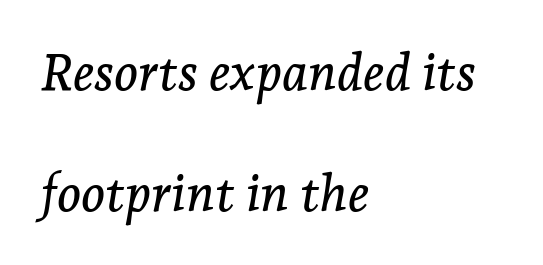
{"serif": "yes", "italic": "yes", "lean": "right", "slant_degrees": 7, "width": "normal", "stroke_contrast": "low", "x_height": "medium", "monospaced": "no", "underline": "no", "align": "left", "line_spacing": "loose", "line_spacing_ratio": 2.38, "letter_spacing": "normal", "letter_spacing_em": 0.0, "glyph_px": 51}
